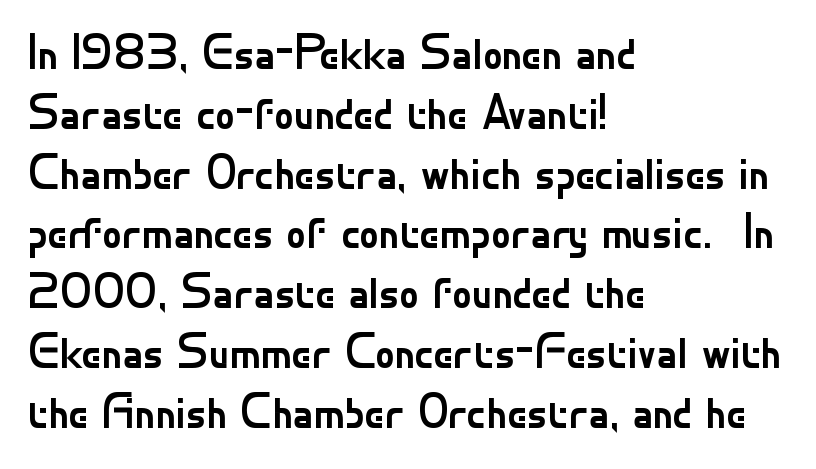
The image shows 49 px regular-weight sans-serif type, upright; set left-aligned, line spacing 1.22x, normal letter spacing, not underlined; low stroke contrast and a small x-height.
